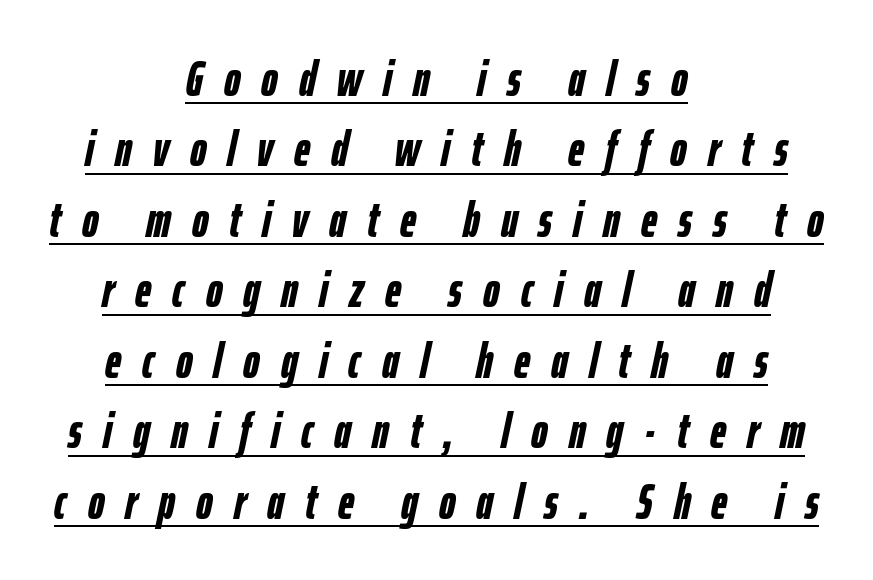
Q: Is the text bold? A: Yes.
Q: Is the text italic (slanted)? A: Yes, it leans right by about 12 degrees.
Q: Is the text underlined? A: Yes.
Q: How is the paragraph aligned? A: Centered.
Q: Is the spacing between letters normal or unusually wide? A: Unusually wide.
Q: Is the spacing between lines tight, normal or loose? A: Normal.
Q: Width (condensed, normal, or wide)? A: Condensed.
Q: Stroke contrast? A: Low.
Q: x-height? A: Medium.
Q: Monospaced? A: No.
